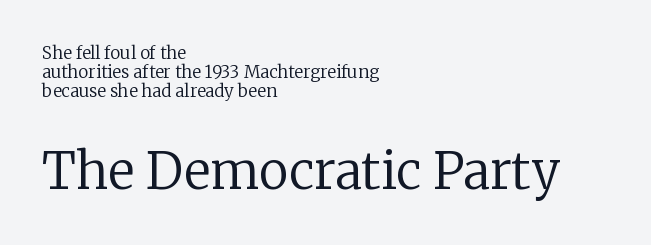
It's the straight-up-and-down kind of type. The lower block of text is set noticeably larger than the block above it. These lines keep a tight, regular rhythm from letter to letter. Cramped leading. The letters look calm and open, with moderate or lighter stems.
